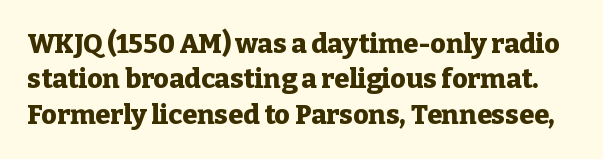
Q: Is the text bold? A: Yes.
Q: Is the text italic (slanted)? A: No, it is upright.
Q: Is the text underlined? A: No.
Q: Is the spacing between letters normal or unusually wide? A: Normal.
Q: Is the spacing between lines tight, normal or loose? A: Normal.
